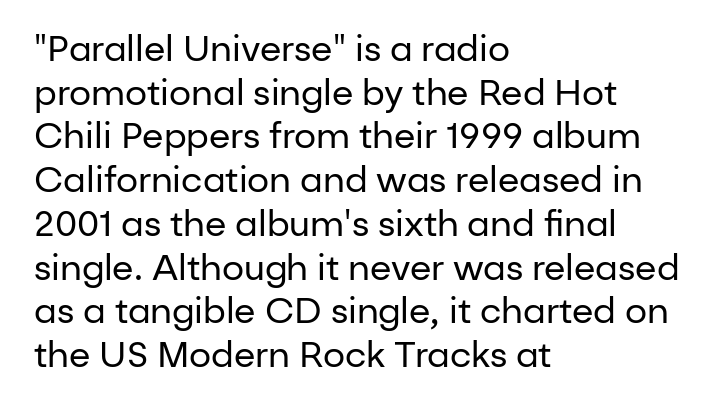
Q: Is the text bold? A: No.
Q: Is the text italic (slanted)? A: No, it is upright.
Q: Is the typeface a serif or a sans-serif typeface? A: Sans-serif.
Q: Is the text underlined? A: No.
Q: How is the paragraph aligned? A: Left-aligned.
Q: Is the spacing between letters normal or unusually wide? A: Normal.
Q: Is the spacing between lines tight, normal or loose? A: Normal.
Q: Width (condensed, normal, or wide)? A: Normal.
Q: Stroke contrast? A: Low.
Q: x-height? A: Medium.
Q: Monospaced? A: No.
